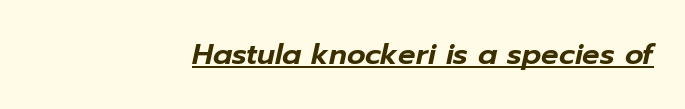
Q: Is the text italic (slanted)? A: Yes, it leans right by about 12 degrees.
Q: Is the text underlined? A: Yes.
Q: How is the paragraph aligned? A: Right-aligned.
Q: Is the spacing between letters normal or unusually wide? A: Normal.
Q: Width (condensed, normal, or wide)? A: Normal.
Q: Stroke contrast? A: Low.
Q: x-height? A: Medium.
Q: Monospaced? A: No.
